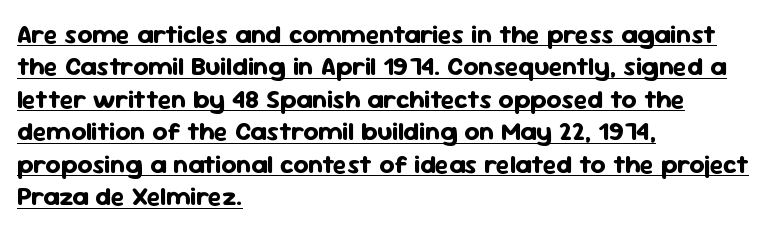
Each word holds together tightly as a unit, with standard inter-letter gaps. Whoever set this chose a conventional vertical rhythm. Heft: maximum for text — a bold. No italicization has been applied; the sample stays upright.
